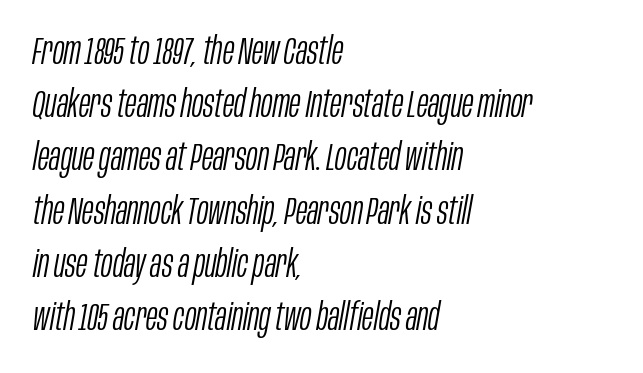
The image shows 38 px light, condensed type, italic (leaning right); set left-aligned, normal line spacing (1.4x), normal letter spacing, not underlined; low stroke contrast and a large x-height.
